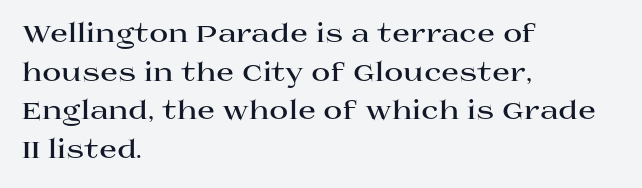
Q: Is the text bold? A: Yes.
Q: Is the text italic (slanted)? A: No, it is upright.
Q: Is the text underlined? A: No.
Q: How is the paragraph aligned? A: Left-aligned.
Q: Is the spacing between letters normal or unusually wide? A: Normal.
Q: Is the spacing between lines tight, normal or loose? A: Normal.
